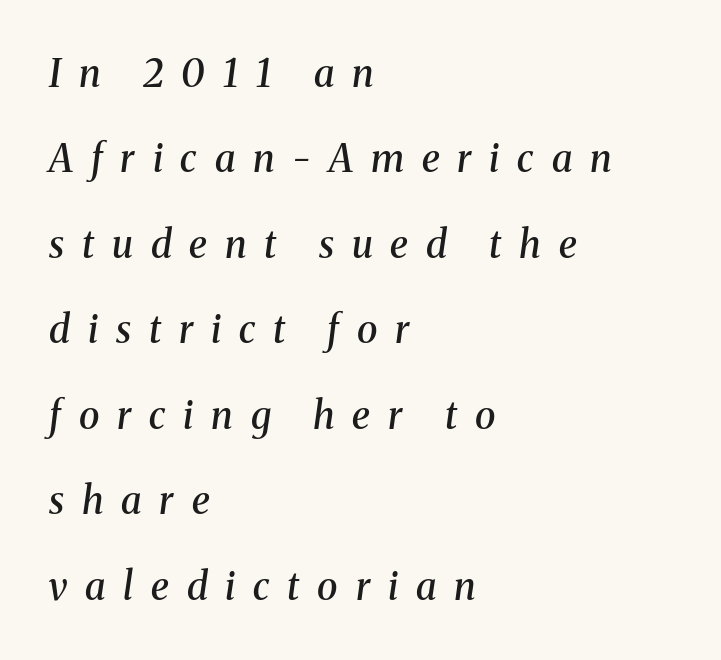
Emphasis-style slanted type is in use. The typesetter chose a ragged-right arrangement here. The gap between lines stays unmarked. The tracking reads as deliberately expanded to a designer's eye. What's the leading like? Stretched, with rows far apart. The designer went with a serif here, giving each stem small feet.
